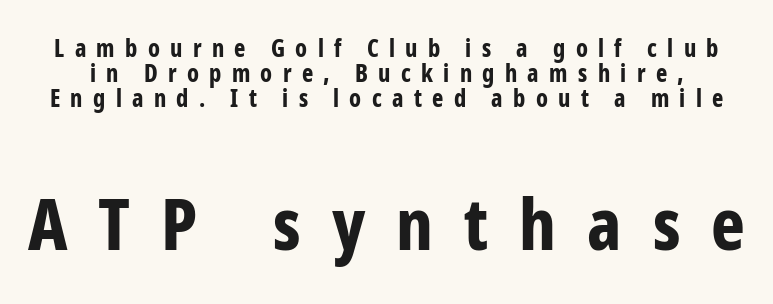
Q: Is the text bold? A: Yes.
Q: Is the text italic (slanted)? A: No, it is upright.
Q: Is the typeface a serif or a sans-serif typeface? A: Sans-serif.
Q: Is the text underlined? A: No.
Q: Is the spacing between letters normal or unusually wide? A: Unusually wide.
Q: Is the spacing between lines tight, normal or loose? A: Tight.
Q: Which block of text is set in a larger size, the first (top) or the second (bottom)? A: The second (bottom) one.
Q: Width (condensed, normal, or wide)? A: Condensed.
Q: Stroke contrast? A: Low.
Q: x-height? A: Medium.
Q: Monospaced? A: No.
